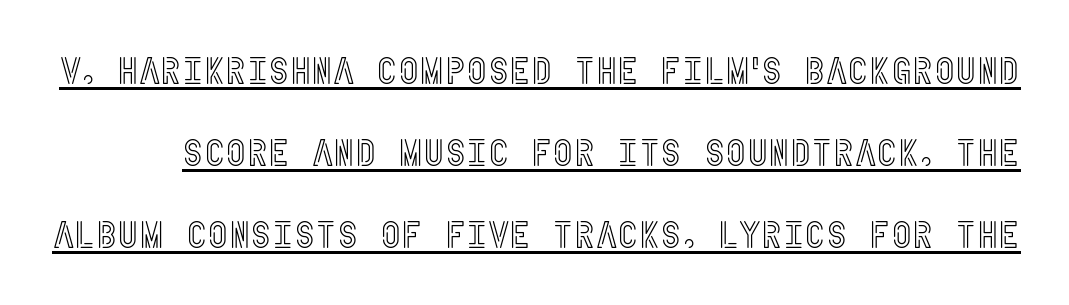
Q: Is the text italic (slanted)? A: No, it is upright.
Q: Is the text underlined? A: Yes.
Q: Is the spacing between letters normal or unusually wide? A: Normal.
Q: Is the spacing between lines tight, normal or loose? A: Loose.
Q: Width (condensed, normal, or wide)? A: Condensed.
Q: x-height? A: Large.
